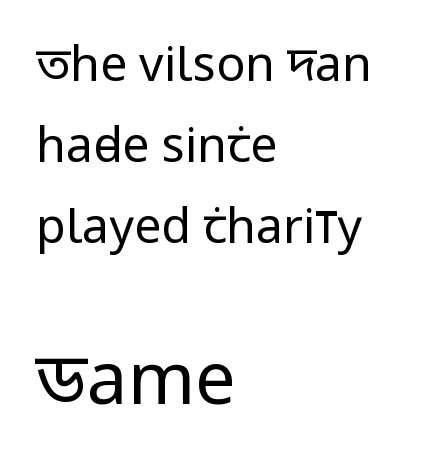
{"serif": "no", "italic": "no", "bold": "no", "weight": "regular", "width": "condensed", "stroke_contrast": "low", "x_height": "large", "monospaced": "no", "underline": "no", "align": "left", "line_spacing": "normal", "line_spacing_ratio": 1.69, "letter_spacing": "normal", "letter_spacing_em": 0.0, "larger_block": "second", "size_ratio": 1.5, "glyph_px": 72}
